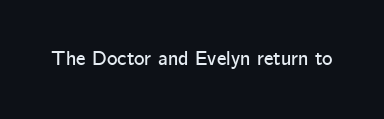
These lines keep a tight, regular rhythm from letter to letter. Unmarked baselines from the first word to the last. Italic: no, the glyphs are upright roman.
